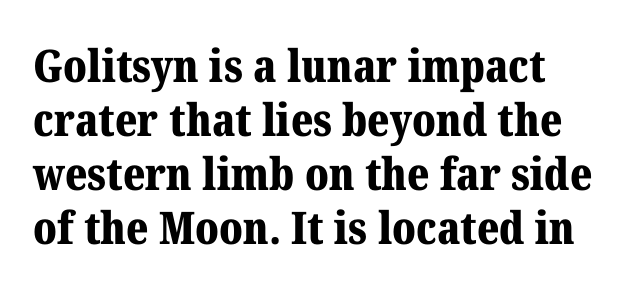
Is there any slant? The stems are plumb. Is this a fixed-width face? No — the glyphs have proportional, varying widths. Descender tails drop into unmarked territory. Emphasis by weight is at full strength: bold. Old-style or modern, the face here clearly has serifs.
